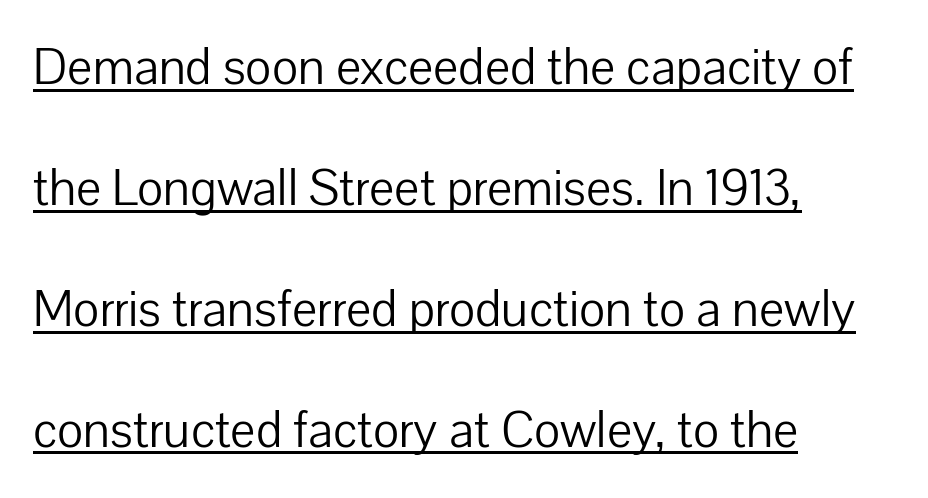
{"serif": "no", "italic": "no", "bold": "no", "weight": "light", "width": "normal", "stroke_contrast": "low", "x_height": "medium", "monospaced": "no", "underline": "yes", "align": "left", "line_spacing": "loose", "line_spacing_ratio": 2.28, "letter_spacing": "normal", "letter_spacing_em": 0.0, "glyph_px": 53}
